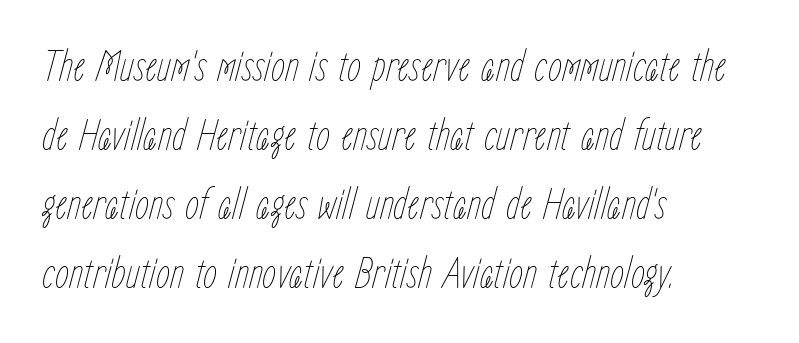
Q: Is the text bold? A: No.
Q: Is the text italic (slanted)? A: Yes, it leans right by about 15 degrees.
Q: Is the text underlined? A: No.
Q: How is the paragraph aligned? A: Left-aligned.
Q: Is the spacing between letters normal or unusually wide? A: Normal.
Q: Is the spacing between lines tight, normal or loose? A: Normal.
Q: Width (condensed, normal, or wide)? A: Condensed.
Q: Stroke contrast? A: Low.
Q: x-height? A: Medium.
Q: Monospaced? A: No.
